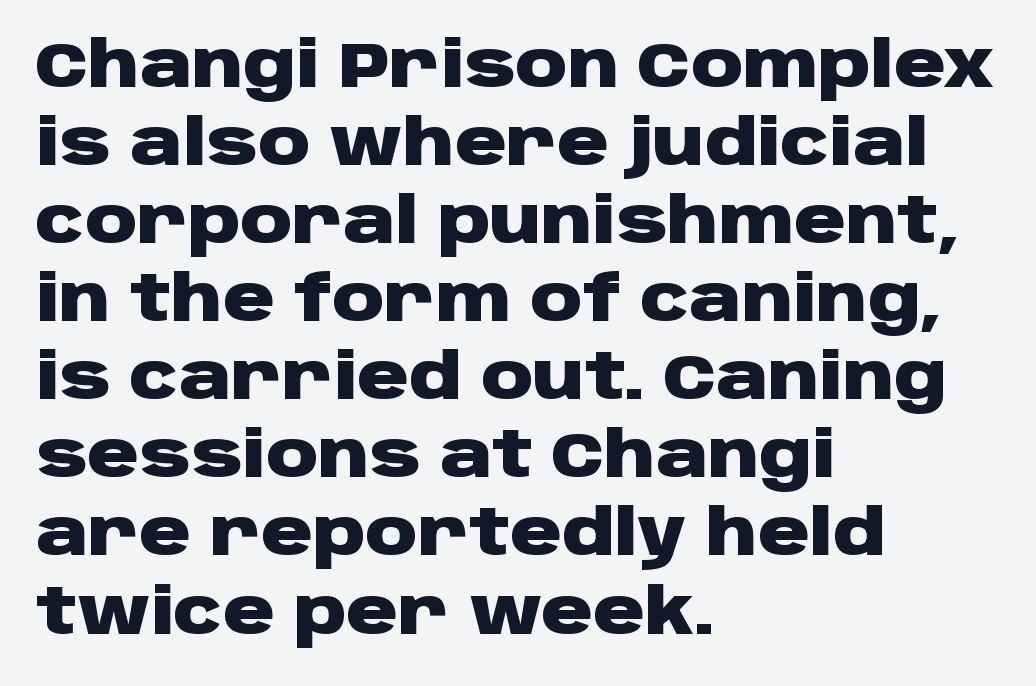
The image shows 64 px heavy, wide sans-serif type, upright; set left-aligned, line spacing 1.22x, normal letter spacing, not underlined; low stroke contrast and a large x-height.
